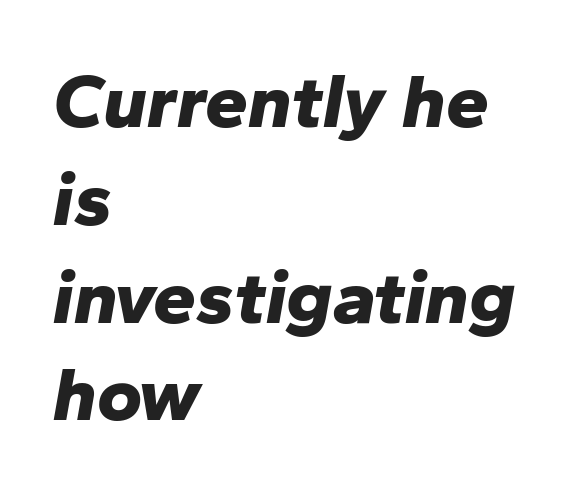
Q: Is the text bold? A: Yes.
Q: Is the text italic (slanted)? A: Yes, it leans right by about 10 degrees.
Q: Is the text underlined? A: No.
Q: How is the paragraph aligned? A: Left-aligned.
Q: Is the spacing between letters normal or unusually wide? A: Normal.
Q: Is the spacing between lines tight, normal or loose? A: Normal.
Q: Width (condensed, normal, or wide)? A: Normal.
Q: Stroke contrast? A: Low.
Q: x-height? A: Medium.
Q: Monospaced? A: No.
